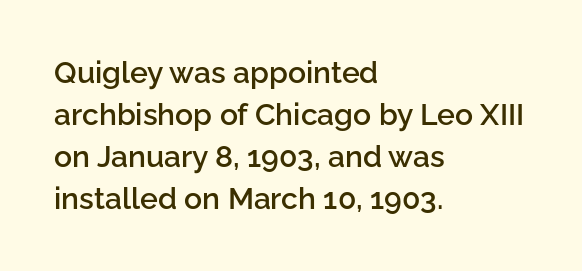
The paragraph has a hard left edge and a soft right edge. Serifs: no, the terminals of the letterforms are clean. Characters follow at the spacing the type designer built in. Typographic density is moderately raised because the face is semibold. Unlike italic type, these characters show no tilt at all. Varying glyph widths throughout — classic text-font behaviour.
